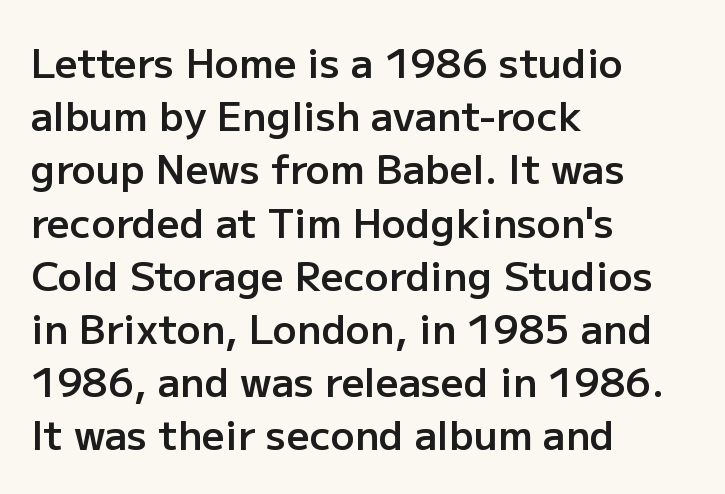
In CSS terms this would be text-align: left. Italic? Not at all — the glyphs are vertical. The passage shown stacks its lines at a standard gap. Look at the bottom of the vertical strokes: they stop flat, with no serifs. Letter spacing: default.
